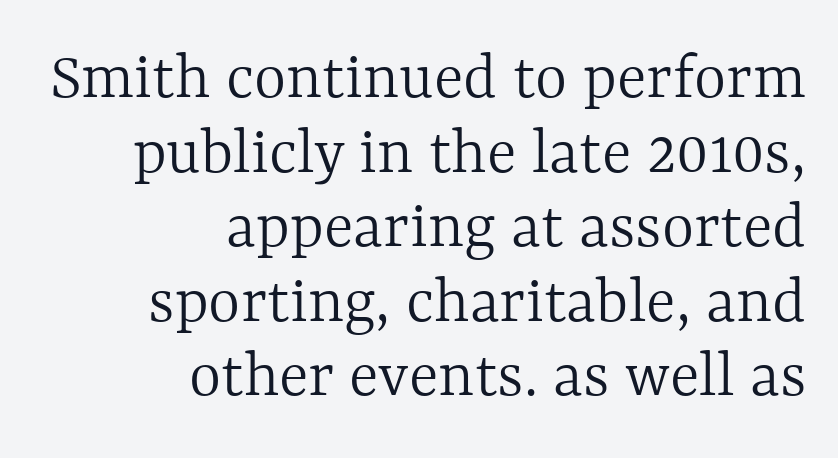
Q: Is the text bold? A: No.
Q: Is the text italic (slanted)? A: No, it is upright.
Q: Is the text underlined? A: No.
Q: How is the paragraph aligned? A: Right-aligned.
Q: Is the spacing between letters normal or unusually wide? A: Normal.
Q: Is the spacing between lines tight, normal or loose? A: Tight.
Q: Width (condensed, normal, or wide)? A: Normal.
Q: x-height? A: Medium.
Q: Monospaced? A: No.
